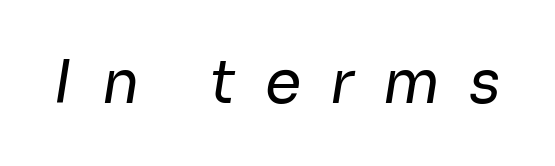
{"serif": "no", "bold": "no", "weight": "regular", "width": "normal", "stroke_contrast": "low", "x_height": "medium", "monospaced": "no", "underline": "no", "letter_spacing": "wide", "letter_spacing_em": 0.49, "glyph_px": 59}
